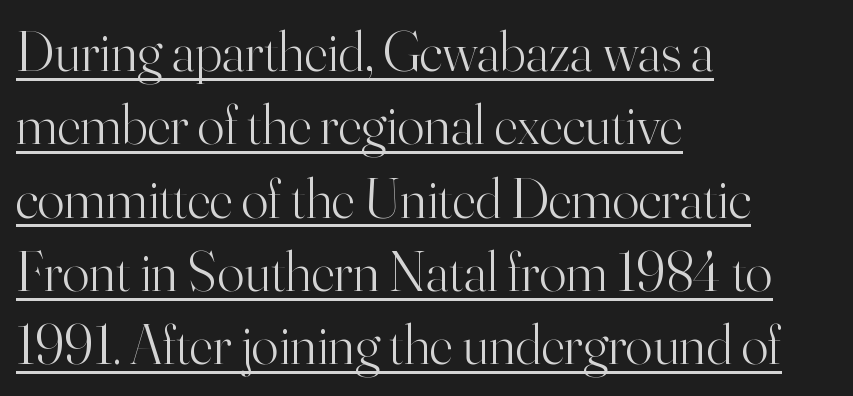
The letters stand upright; this is a roman face. A rule runs beneath these lines of type. Old-style or modern, the face here clearly has serifs. Counters stay open thanks to moderate or lighter strokes. The face used here is proportionally spaced, like ordinary book or web type.
